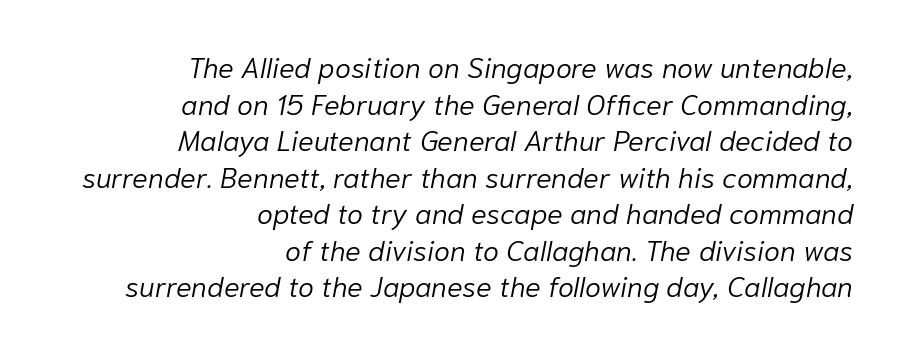
The image shows 29 px light type, italic (leaning right); set right-aligned, normal line spacing (1.26x), normal letter spacing, not underlined; low stroke contrast and a medium x-height.
